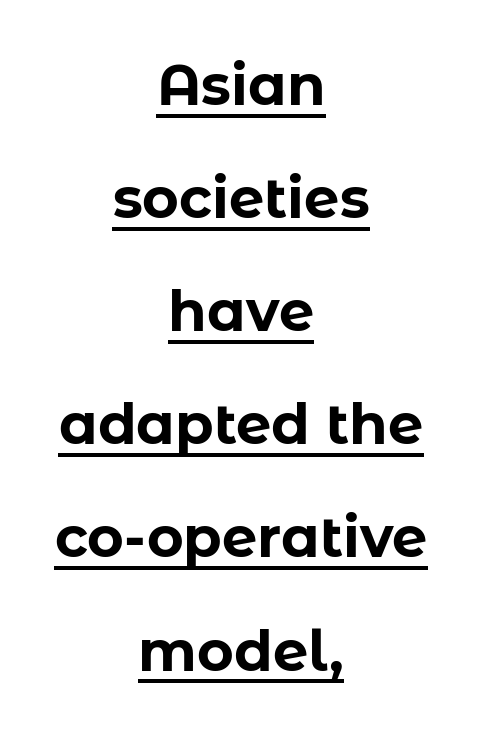
The image shows 56 px bold sans-serif type, upright; set centered, loose line spacing (2.02x), normal letter spacing, underlined; low stroke contrast and a medium x-height.
